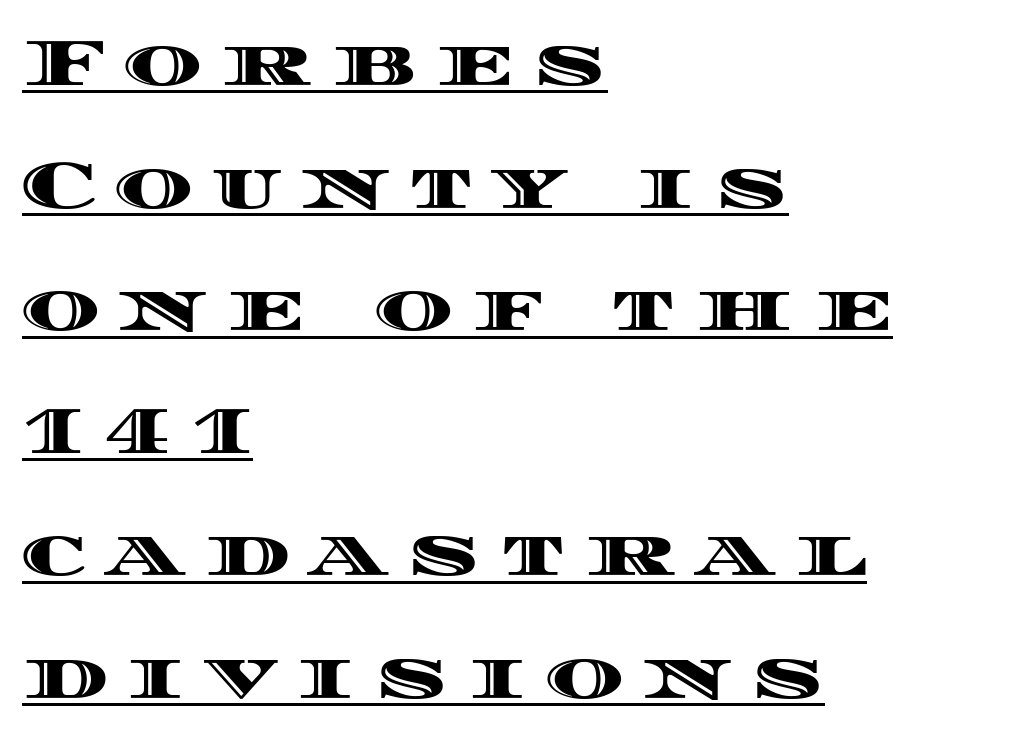
Inter-character spacing is expanded well beyond the font's built-in metrics. This rendering features underlined lettering. The paragraph has a hard left edge and a soft right edge. The letters stand upright; this is a roman face. These lines are rendered in a variable-pitch font.
